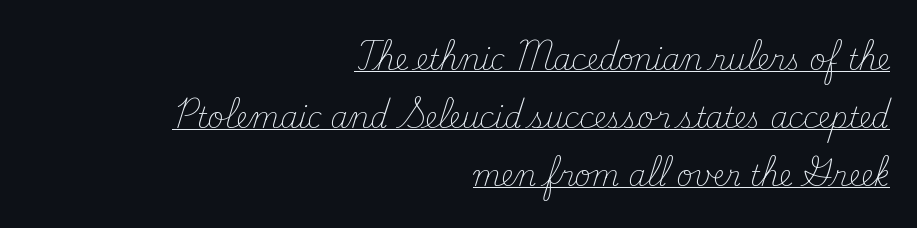
{"serif": "yes", "bold": "no", "weight": "light", "width": "normal", "stroke_contrast": "medium", "x_height": "small", "monospaced": "no", "underline": "yes", "align": "right", "line_spacing": "loose", "line_spacing_ratio": 2.07, "letter_spacing": "normal", "letter_spacing_em": 0.0, "glyph_px": 28}
